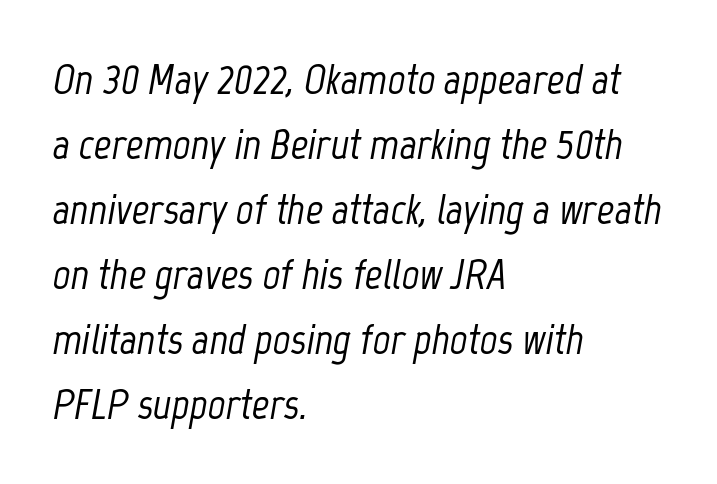
The image shows 43 px condensed type, italic (leaning right); set left-aligned, normal line spacing (1.51x), normal letter spacing, not underlined; low stroke contrast and a medium x-height.
